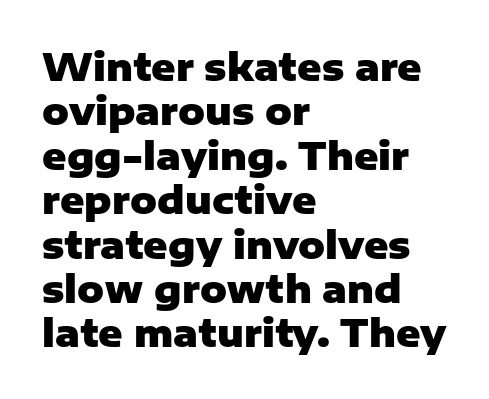
{"serif": "no", "italic": "no", "bold": "yes", "weight": "heavy", "width": "normal", "stroke_contrast": "low", "x_height": "medium", "monospaced": "no", "underline": "no", "align": "left", "line_spacing_ratio": 1.2, "letter_spacing": "normal", "letter_spacing_em": 0.0, "glyph_px": 37}
